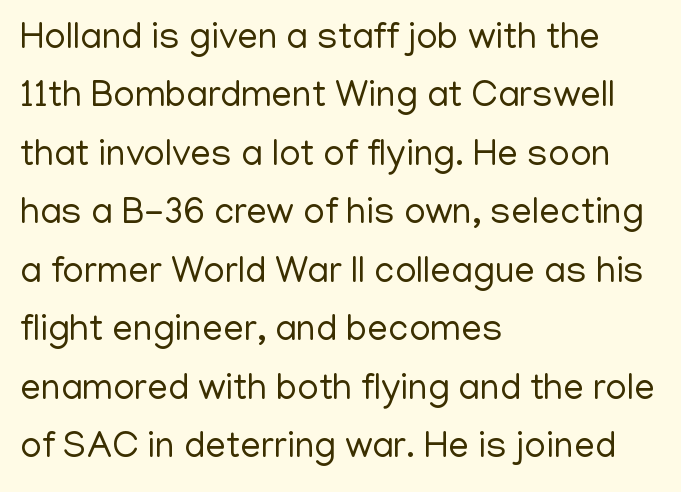
{"serif": "no", "italic": "no", "bold": "no", "weight": "regular", "width": "normal", "stroke_contrast": "low", "x_height": "medium", "monospaced": "no", "underline": "no", "align": "left", "line_spacing": "normal", "line_spacing_ratio": 1.58, "letter_spacing": "normal", "letter_spacing_em": 0.0, "glyph_px": 37}
